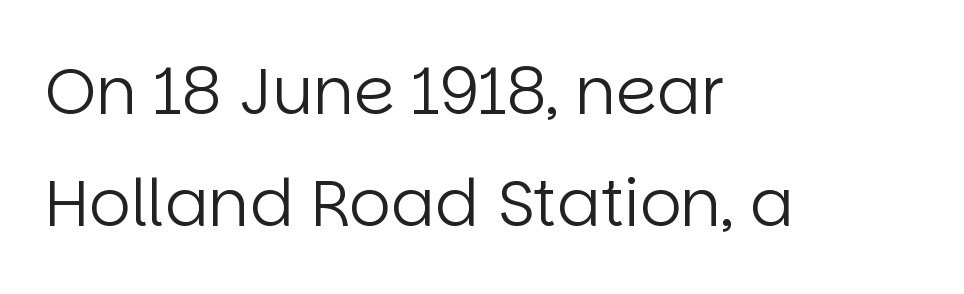
The image shows 65 px regular-weight sans-serif type, upright; set left-aligned, line spacing 1.72x, normal letter spacing, not underlined; low stroke contrast and a large x-height.
